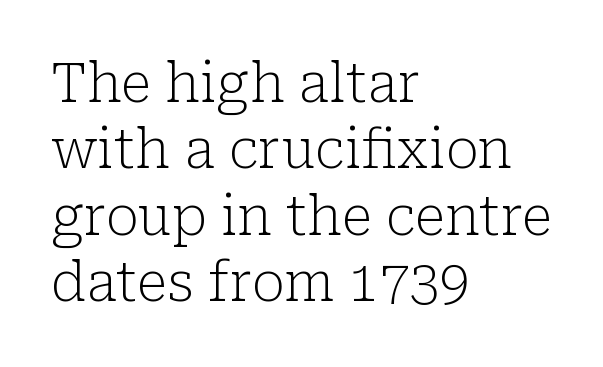
Does the lettering tilt? It doesn't — this is upright. Default kerning and tracking; the words read as compact shapes. A student would call this left alignment; a typographer would say flush left, rag right. Bare-footed words on every line. These lines are composed in type with serifs.
